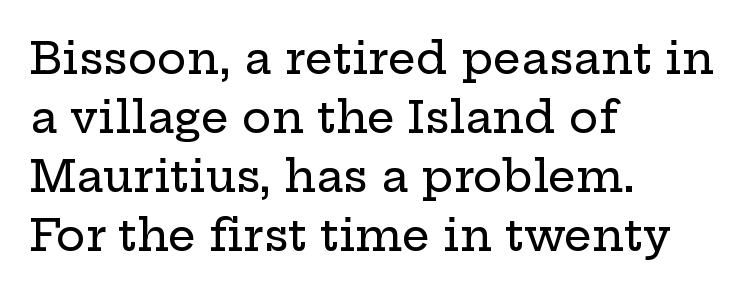
Horizontal bands of white between lines are of average thickness. You could not count columns in this text — the font is proportionally spaced. If you drew a ruler down the left edge, every line would touch it. The passage shown has conventional tracking throughout. The axis of the letterforms is exactly vertical.
